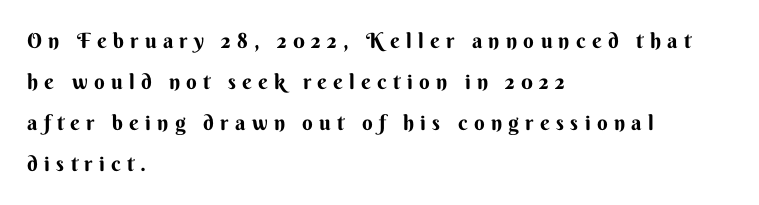
Students, observe: this is what heavily led, spacious text looks like. Decoration check: the copy has no underline. The glyphs have the mass of a bold cut. Honestly, the letter spacing is so wide it's the main thing you notice.
